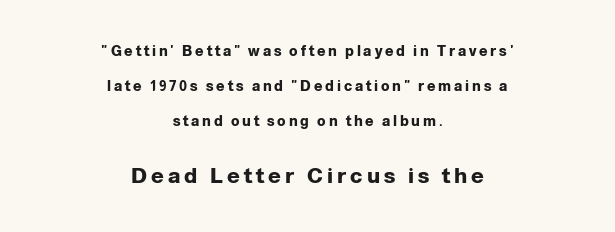
The image shows 21 px bold type, upright; set centered, loose line spacing (2.49x), unusually wide letter spacing (+0.2 em), not underlined; the second (bottom) block is 1.5x larger.
